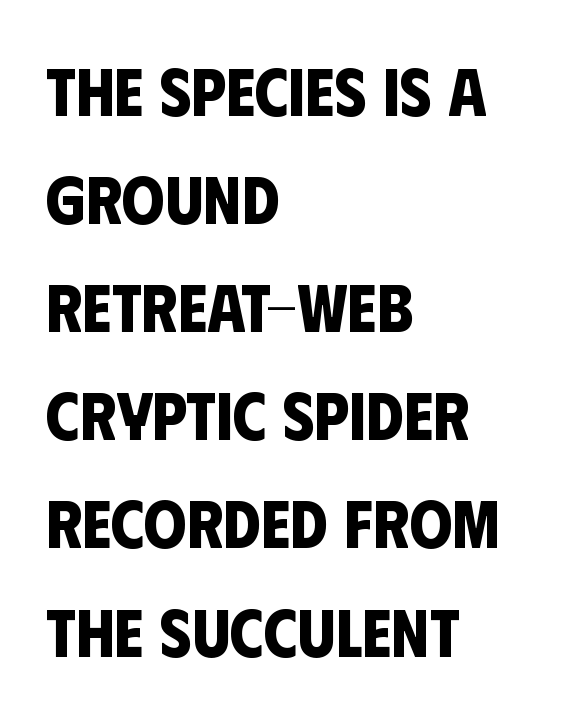
The image shows 68 px bold, condensed sans-serif type; set left-aligned, normal line spacing (1.59x), normal letter spacing, not underlined; low stroke contrast and a large x-height.
